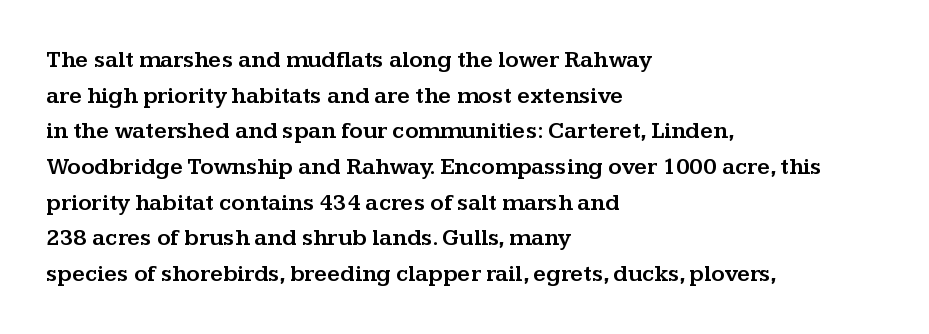
Every row of glyphs begins at an identical x-position on the left. The passage shown has conventional tracking throughout. A typesetter would mark this as roman, not italic. Letters rest on an invisible, unmarked baseline. In terms of leading, this rendering sits right in the middle.
